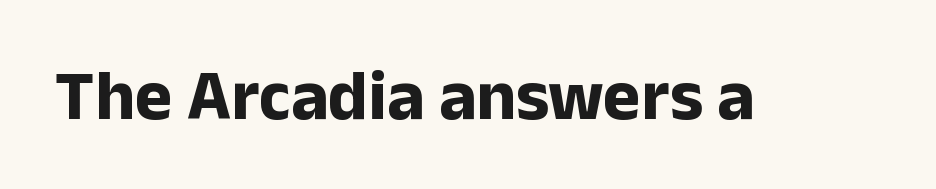
The image shows 71 px bold sans-serif type, upright; set normal letter spacing, not underlined; low stroke contrast and a medium x-height.
